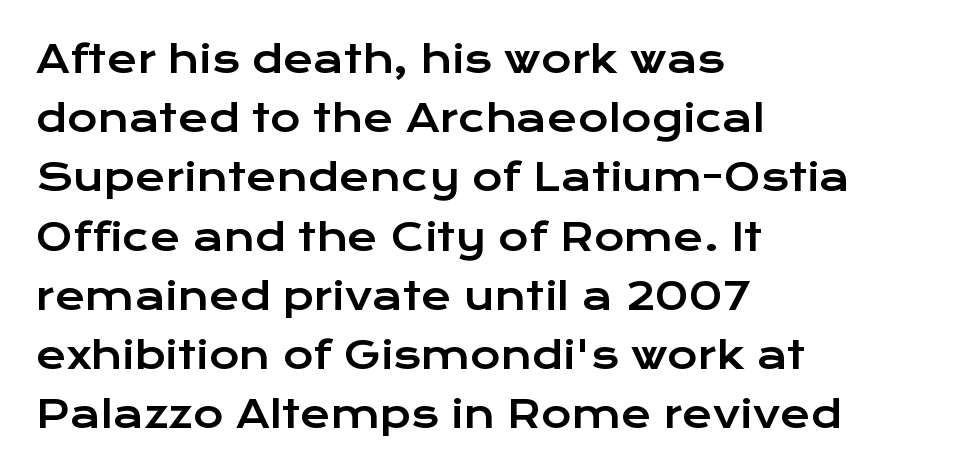
Unlike italic type, these characters show no tilt at all. Successive baselines arrive at the customary interval. Tracking here is standard; glyphs follow each other at the usual distance. Do the characters align in a grid? No, the font is proportional. A classic flush-left, rag-right setting is used for this passage.
